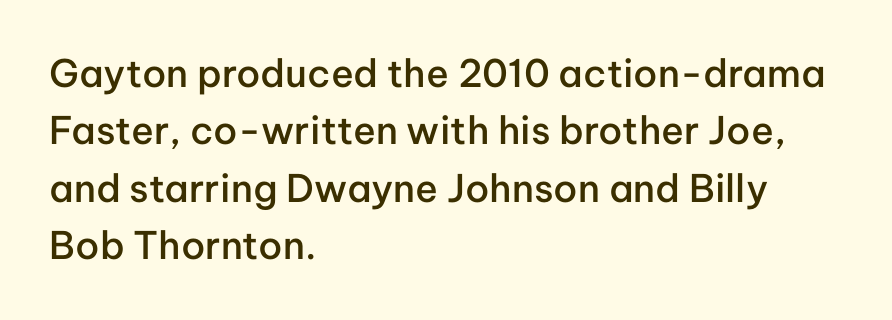
The image shows 38 px semibold sans-serif type, upright; set left-aligned, normal line spacing (1.51x), normal letter spacing, not underlined; low stroke contrast and a medium x-height.
